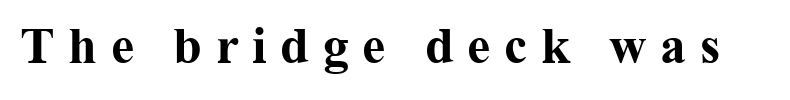
{"serif": "yes", "italic": "no", "bold": "yes", "weight": "bold", "width": "normal", "stroke_contrast": "medium", "x_height": "medium", "monospaced": "no", "underline": "no", "letter_spacing": "wide", "letter_spacing_em": 0.26, "glyph_px": 52}
